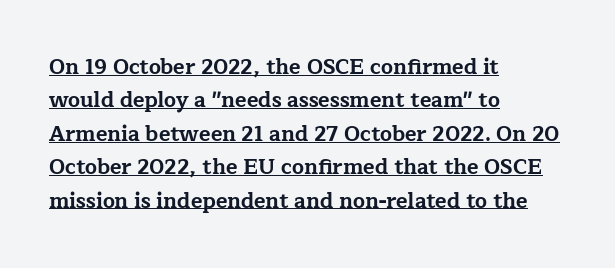
Q: Is the text bold? A: Yes.
Q: Is the text italic (slanted)? A: No, it is upright.
Q: Is the text underlined? A: Yes.
Q: How is the paragraph aligned? A: Left-aligned.
Q: Is the spacing between letters normal or unusually wide? A: Normal.
Q: Is the spacing between lines tight, normal or loose? A: Normal.
